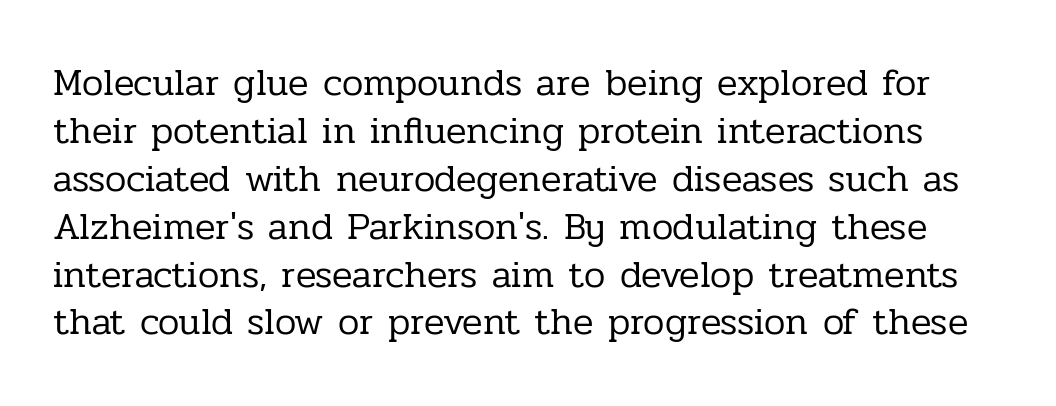
Typographically, this falls in the serif category. Words float on clear page, feet unadorned. No letter is thick-stroked: the sample isn't bold. Varying glyph widths throughout — classic text-font behaviour. Tracking value appears to be zero — textbook default spacing.
